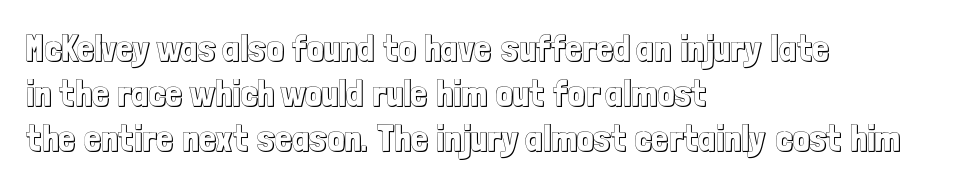
{"italic": "no", "width": "condensed", "x_height": "medium", "monospaced": "no", "underline": "no", "align": "left", "line_spacing_ratio": 1.22, "letter_spacing": "normal", "letter_spacing_em": 0.0, "glyph_px": 37}
